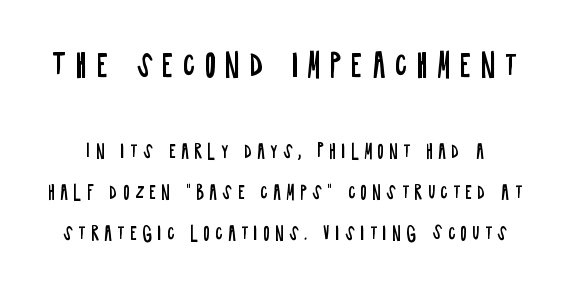
I'd call this a sans setting — the letters go barefoot. In terms of posture, this sample is upright. Display-style spreading of the glyphs; the letterfit is very open. The strokes carry an ordinary text weight at most. A typesetter would call this proportional, since set widths differ per character. Check under the words: just untouched page.
